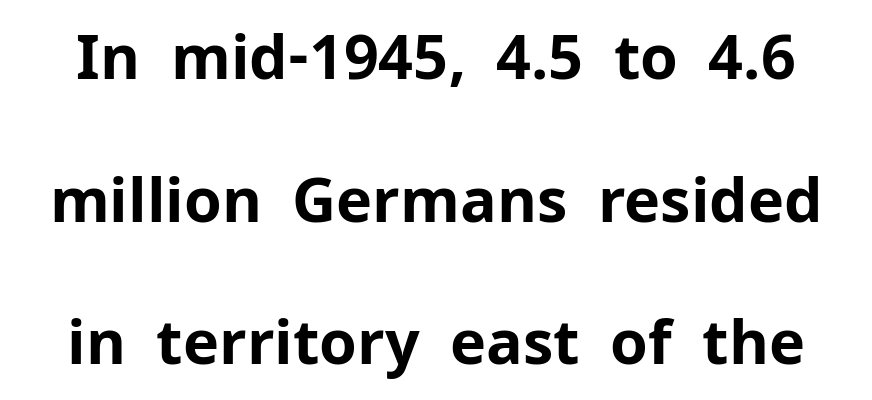
Unmarked baselines from the first word to the last. This sample has the flowing, uneven cadence of proportional lettering. These lines were composed using upright roman letters. Inter-character spacing is left at the font's built-in metrics. If you measured baseline to baseline, you'd find a long distance.
